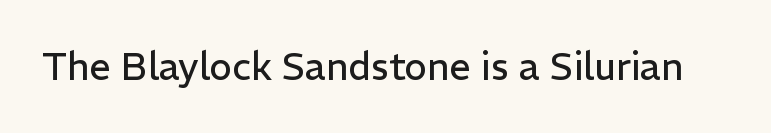
Font category for this specimen: sans-serif. On a weight scale, this lands at 450 or below. The line texture is even and compact thanks to regular tracking. Characters remain perfectly vertical along every line. Unmarked baselines from the first word to the last.
